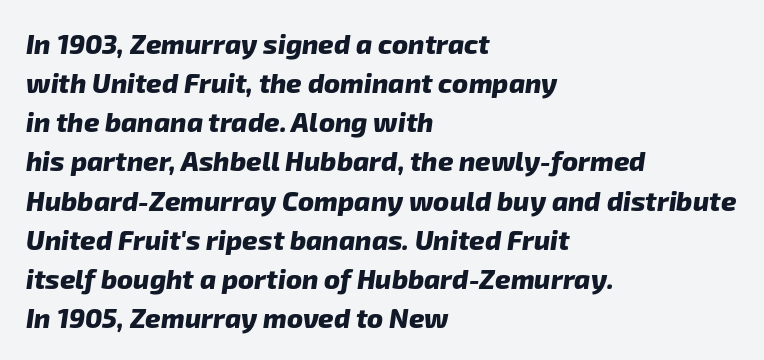
Q: Is the text bold? A: Yes.
Q: Is the text underlined? A: No.
Q: How is the paragraph aligned? A: Left-aligned.
Q: Is the spacing between letters normal or unusually wide? A: Normal.
Q: Is the spacing between lines tight, normal or loose? A: Normal.
